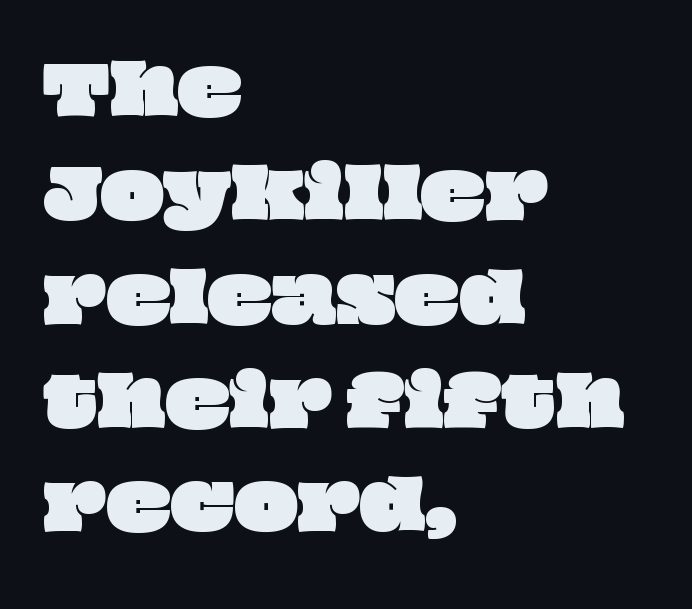
The image shows 67 px wide type; set left-aligned, normal line spacing (1.55x), normal letter spacing, not underlined; low stroke contrast and a large x-height.
